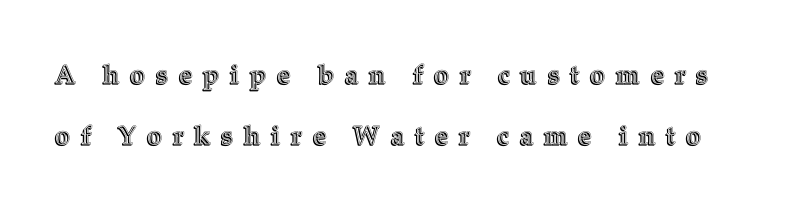
{"italic": "no", "underline": "no", "line_spacing": "loose", "line_spacing_ratio": 2.33, "letter_spacing": "wide", "letter_spacing_em": 0.42, "glyph_px": 26}
